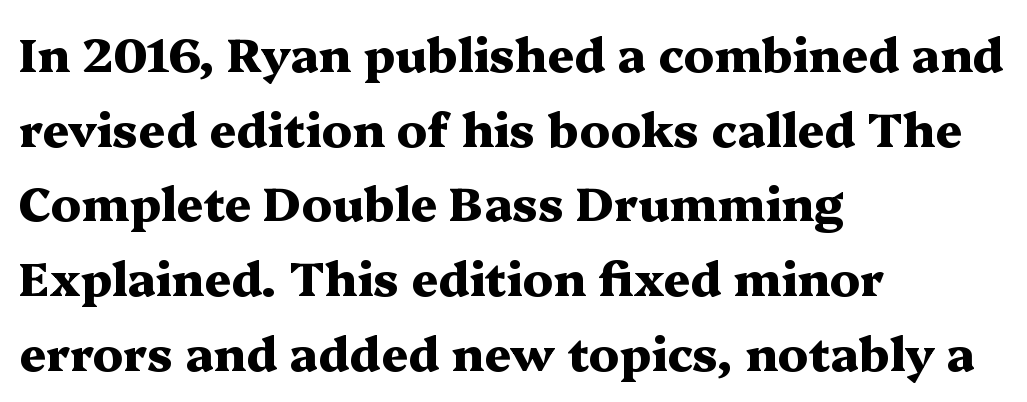
{"serif": "yes", "italic": "no", "bold": "yes", "weight": "heavy", "width": "wide", "stroke_contrast": "medium", "x_height": "medium", "monospaced": "no", "underline": "no", "align": "left", "line_spacing": "normal", "line_spacing_ratio": 1.59, "letter_spacing": "normal", "letter_spacing_em": 0.0, "glyph_px": 47}
